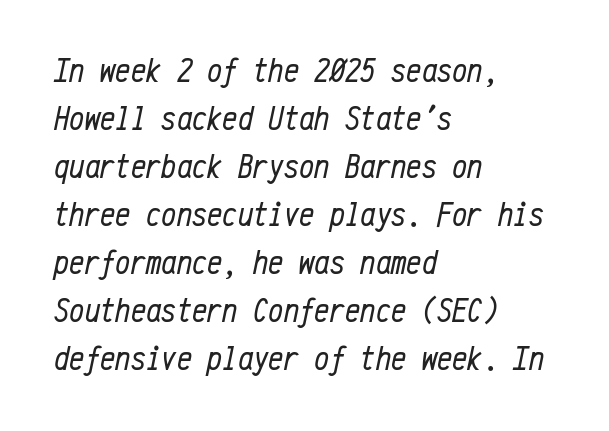
{"italic": "yes", "lean": "right", "slant_degrees": 12, "bold": "no", "weight": "regular", "width": "condensed", "stroke_contrast": "low", "x_height": "medium", "monospaced": "yes", "underline": "no", "align": "left", "line_spacing": "normal", "line_spacing_ratio": 1.41, "letter_spacing": "normal", "letter_spacing_em": 0.0, "glyph_px": 34}
